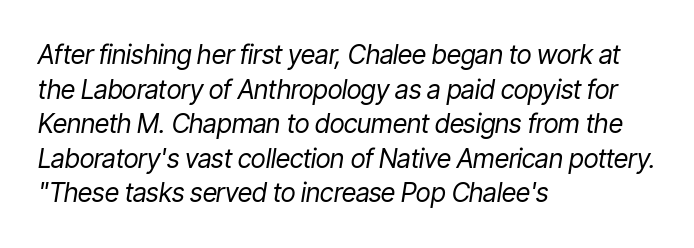
{"italic": "yes", "lean": "right", "slant_degrees": 9, "bold": "no", "underline": "no", "align": "left", "line_spacing": "normal", "line_spacing_ratio": 1.33, "letter_spacing": "normal", "letter_spacing_em": 0.0, "glyph_px": 26}
